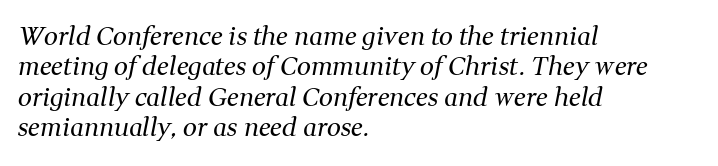
The image shows 25 px text type, italic (leaning right); set left-aligned, line spacing 1.22x, normal letter spacing, not underlined.
